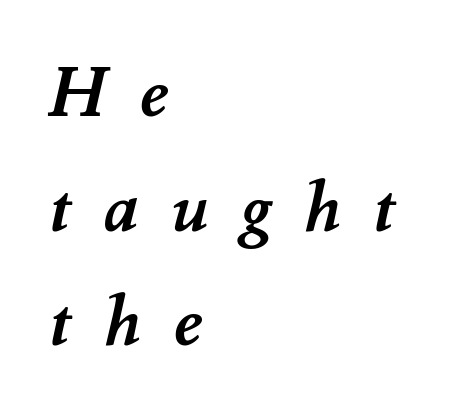
{"bold": "yes", "weight": "semibold", "width": "normal", "stroke_contrast": "medium", "x_height": "small", "monospaced": "no", "underline": "no", "align": "left", "line_spacing": "normal", "line_spacing_ratio": 1.66, "letter_spacing": "wide", "letter_spacing_em": 0.46, "glyph_px": 69}
